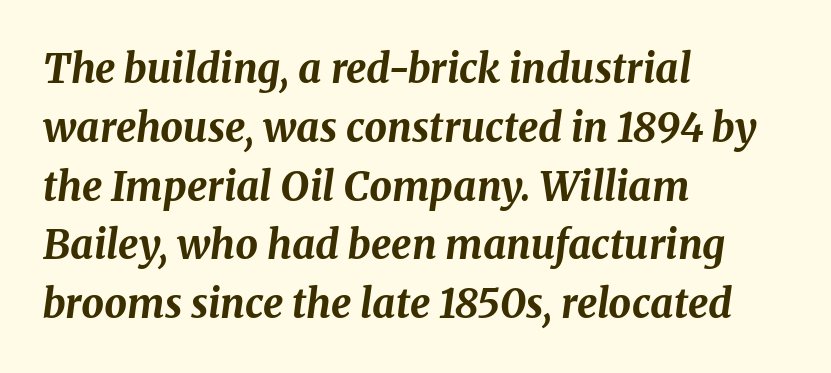
Underline: absent. Each letter keeps its own natural width here, so spacing adapts to shape. Honestly, the row spacing looks completely unremarkable. Spacing between characters is what you'd get straight out of the box.
